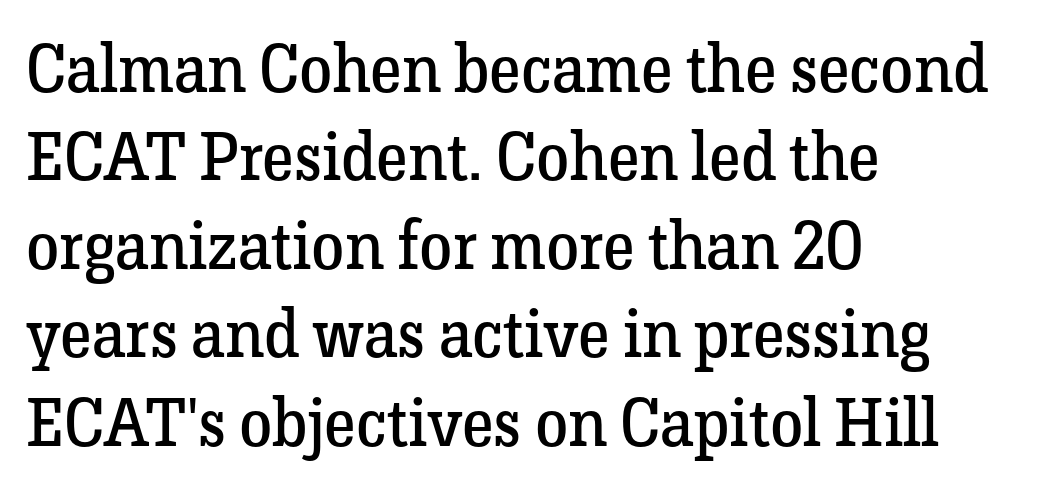
Q: Is the text bold? A: No.
Q: Is the text italic (slanted)? A: No, it is upright.
Q: Is the typeface a serif or a sans-serif typeface? A: Serif.
Q: Is the text underlined? A: No.
Q: How is the paragraph aligned? A: Left-aligned.
Q: Is the spacing between letters normal or unusually wide? A: Normal.
Q: Is the spacing between lines tight, normal or loose? A: Normal.
Q: Width (condensed, normal, or wide)? A: Normal.
Q: Stroke contrast? A: Low.
Q: x-height? A: Medium.
Q: Monospaced? A: No.
